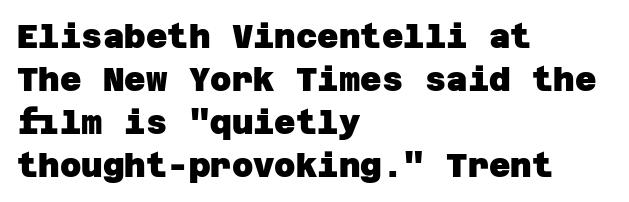
Short note: letters normally spaced. The setting favours the left margin, as ordinary paragraphs usually do. Summary of weight: heavy, a full bold. This sample uses a sans-serif face. The gap between lines stays unmarked.
